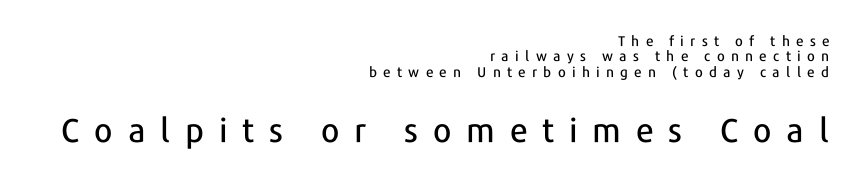
{"serif": "no", "italic": "no", "width": "normal", "stroke_contrast": "low", "x_height": "medium", "monospaced": "no", "underline": "no", "align": "right", "line_spacing": "tight", "line_spacing_ratio": 1.1, "letter_spacing": "wide", "letter_spacing_em": 0.45, "larger_block": "second", "size_ratio": 2.36, "glyph_px": 33}
